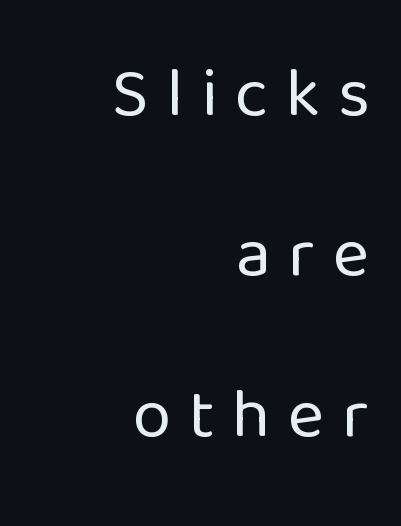
{"serif": "no", "italic": "no", "bold": "no", "weight": "regular", "width": "normal", "stroke_contrast": "low", "x_height": "medium", "monospaced": "no", "underline": "no", "align": "right", "line_spacing": "loose", "line_spacing_ratio": 2.29, "letter_spacing": "wide", "letter_spacing_em": 0.25, "glyph_px": 70}
